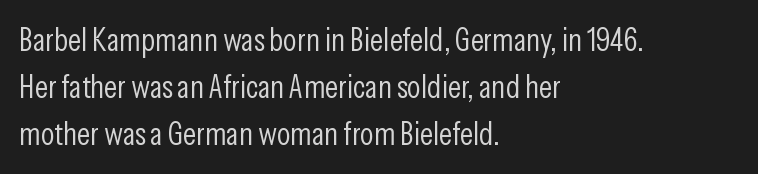
The image shows 32 px light, condensed sans-serif type, upright; set left-aligned, normal line spacing (1.47x), normal letter spacing, not underlined; low stroke contrast and a medium x-height.
